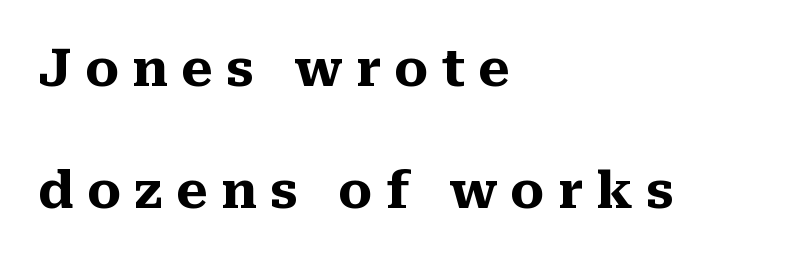
The image shows 51 px heavy serif type, upright; set left-aligned, loose line spacing (2.39x), unusually wide letter spacing (+0.26 em), not underlined; medium stroke contrast and a medium x-height.
